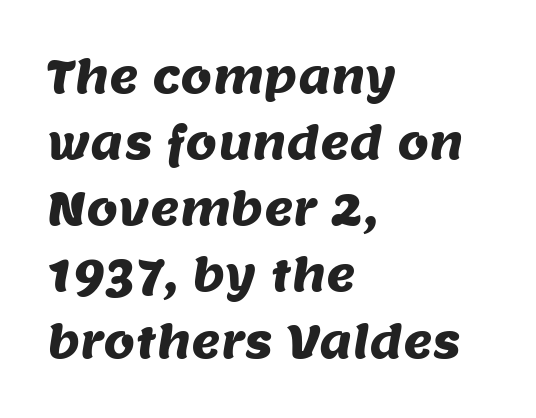
Q: Is the typeface a serif or a sans-serif typeface? A: Sans-serif.
Q: Is the text underlined? A: No.
Q: How is the paragraph aligned? A: Left-aligned.
Q: Is the spacing between letters normal or unusually wide? A: Normal.
Q: Is the spacing between lines tight, normal or loose? A: Normal.
Q: Width (condensed, normal, or wide)? A: Normal.
Q: Stroke contrast? A: Medium.
Q: x-height? A: Large.
Q: Monospaced? A: No.
